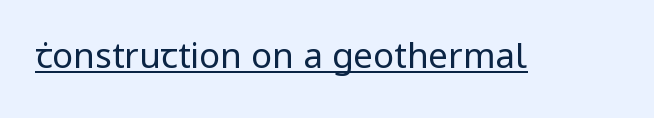
Q: Is the text bold? A: No.
Q: Is the text italic (slanted)? A: No, it is upright.
Q: Is the typeface a serif or a sans-serif typeface? A: Sans-serif.
Q: Is the text underlined? A: Yes.
Q: Is the spacing between letters normal or unusually wide? A: Normal.
Q: Width (condensed, normal, or wide)? A: Normal.
Q: Stroke contrast? A: Low.
Q: x-height? A: Medium.
Q: Monospaced? A: No.
